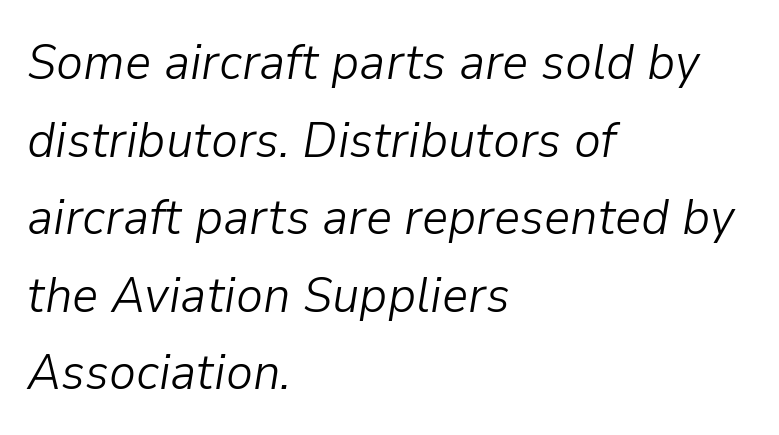
Q: Is the text bold? A: No.
Q: Is the text italic (slanted)? A: Yes, it leans right by about 9 degrees.
Q: Is the text underlined? A: No.
Q: How is the paragraph aligned? A: Left-aligned.
Q: Is the spacing between letters normal or unusually wide? A: Normal.
Q: Is the spacing between lines tight, normal or loose? A: Normal.
Q: Width (condensed, normal, or wide)? A: Normal.
Q: Stroke contrast? A: Low.
Q: x-height? A: Medium.
Q: Monospaced? A: No.
